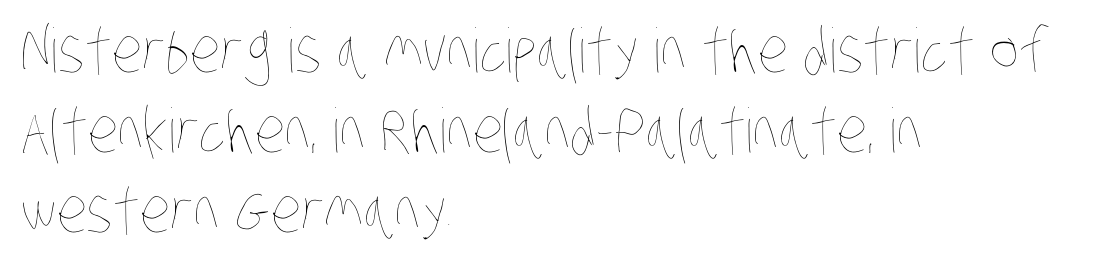
{"bold": "no", "weight": "thin", "width": "condensed", "stroke_contrast": "low", "x_height": "large", "monospaced": "no", "underline": "no", "align": "left", "line_spacing": "normal", "line_spacing_ratio": 1.31, "letter_spacing": "normal", "letter_spacing_em": 0.0, "glyph_px": 61}
